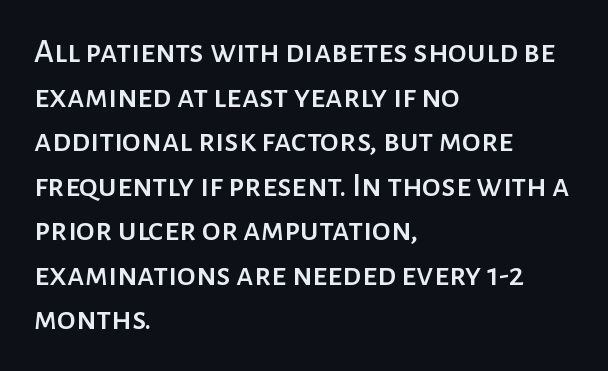
{"serif": "no", "italic": "no", "width": "normal", "stroke_contrast": "low", "x_height": "medium", "monospaced": "no", "underline": "no", "align": "left", "line_spacing": "normal", "line_spacing_ratio": 1.31, "letter_spacing": "normal", "letter_spacing_em": 0.0, "glyph_px": 34}
